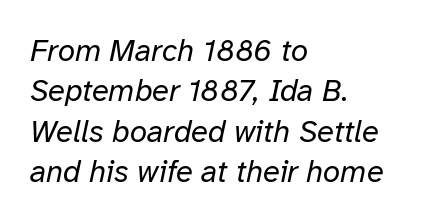
A typesetter would call this leading conventional body-copy spacing. Is the letter spacing exaggerated? No — it looks like the ordinary default. A clean baseline with only descenders dipping below it. Horizontal alignment here is leftward, the default for most running prose. Heft: none added — not bold.
